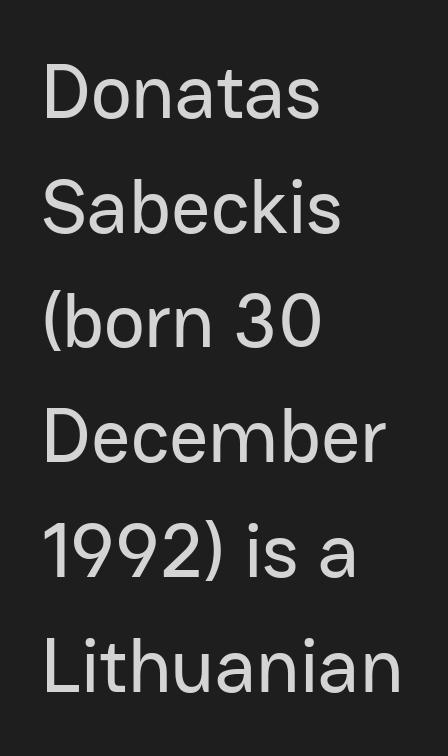
The image shows 77 px sans-serif type, upright; set left-aligned, normal line spacing (1.49x), normal letter spacing, not underlined; low stroke contrast and a medium x-height.
